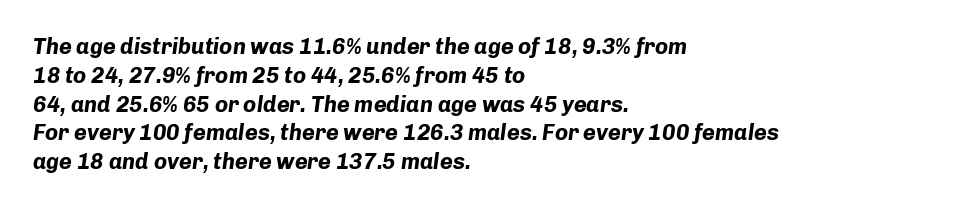
The image shows 22 px bold type, italic (leaning right); set left-aligned, normal line spacing (1.31x), normal letter spacing, not underlined.
